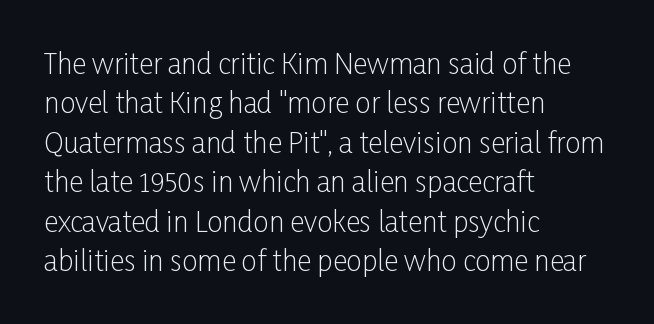
{"serif": "no", "italic": "no", "bold": "no", "weight": "light", "width": "condensed", "stroke_contrast": "low", "x_height": "medium", "monospaced": "no", "underline": "no", "align": "left", "line_spacing": "normal", "line_spacing_ratio": 1.41, "letter_spacing": "normal", "letter_spacing_em": 0.0, "glyph_px": 28}
